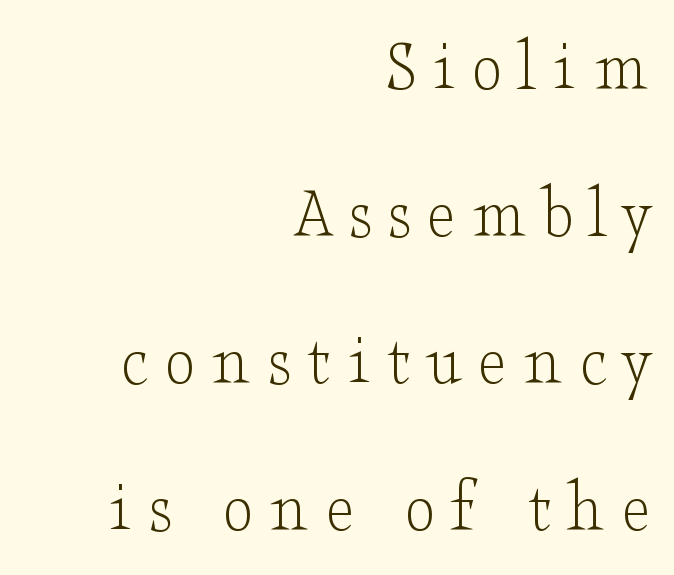
Q: Is the text bold? A: No.
Q: Is the text italic (slanted)? A: No, it is upright.
Q: Is the typeface a serif or a sans-serif typeface? A: Serif.
Q: Is the text underlined? A: No.
Q: How is the paragraph aligned? A: Right-aligned.
Q: Is the spacing between letters normal or unusually wide? A: Unusually wide.
Q: Is the spacing between lines tight, normal or loose? A: Loose.
Q: Width (condensed, normal, or wide)? A: Wide.
Q: Stroke contrast? A: Low.
Q: x-height? A: Small.
Q: Monospaced? A: No.
